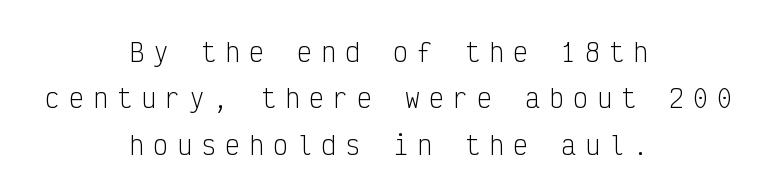
The image shows 25 px text type, upright; set centered, line spacing 1.86x, unusually wide letter spacing (+0.36 em), not underlined.
